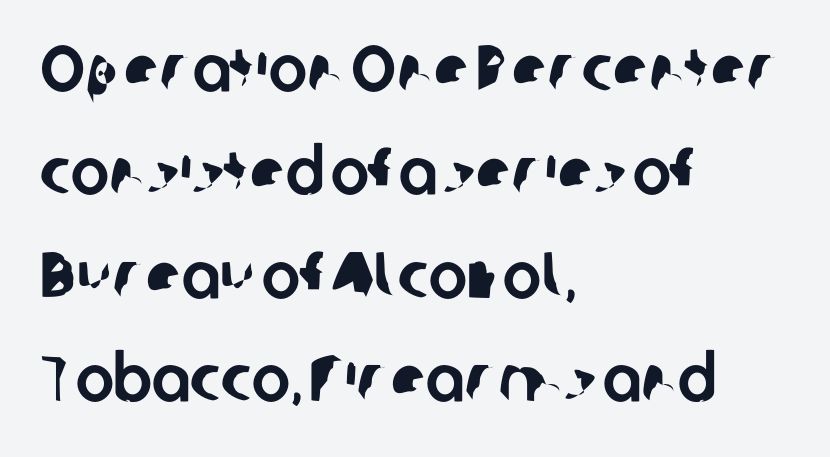
A bare baseline throughout the passage. Reading down the block, your eye returns to a fixed left position each line. Character widths vary here, with narrow letters taking less room than wide ones. Note: no serifs on the glyphs.
